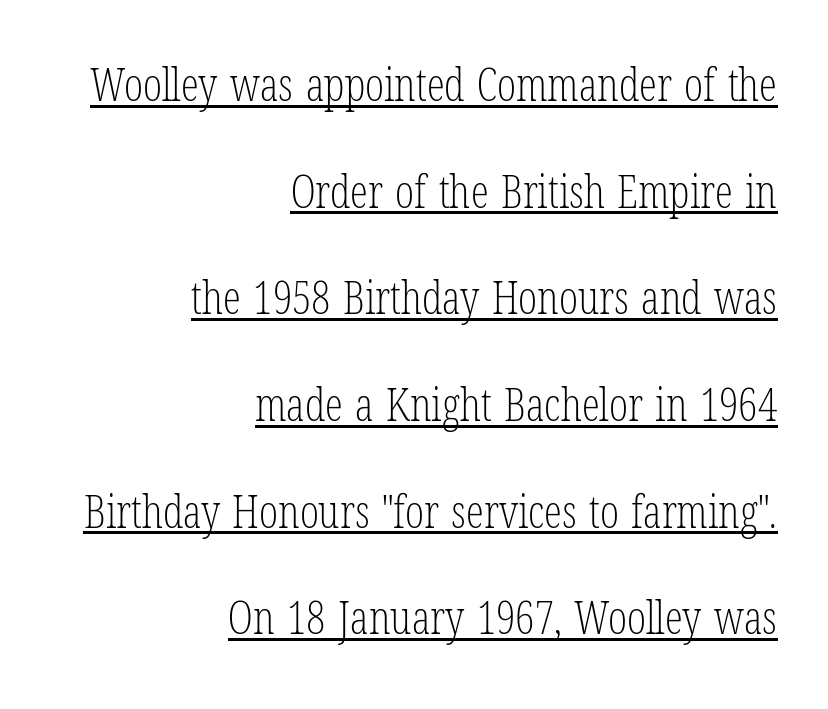
Look at the tracking — it's just the regular setting, nothing added. It's the straight-up-and-down kind of type. Note: serifs present on the glyphs. The paragraph has a hard right edge and a soft left edge. Widely set lines give the paragraph a tall, airy silhouette.
